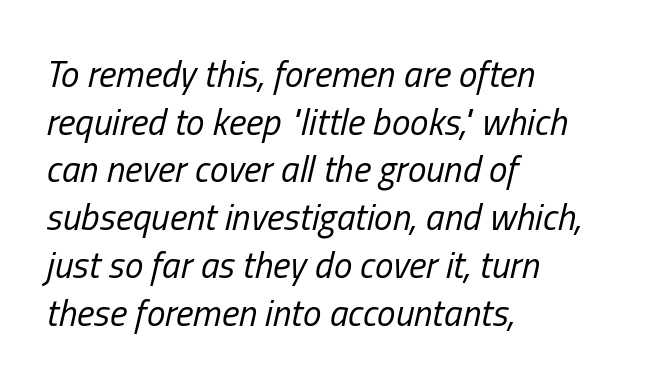
Q: Is the text bold? A: No.
Q: Is the text italic (slanted)? A: Yes, it leans right by about 13 degrees.
Q: Is the text underlined? A: No.
Q: How is the paragraph aligned? A: Left-aligned.
Q: Is the spacing between letters normal or unusually wide? A: Normal.
Q: Is the spacing between lines tight, normal or loose? A: Normal.
Q: Width (condensed, normal, or wide)? A: Condensed.
Q: Stroke contrast? A: Low.
Q: x-height? A: Medium.
Q: Monospaced? A: No.
